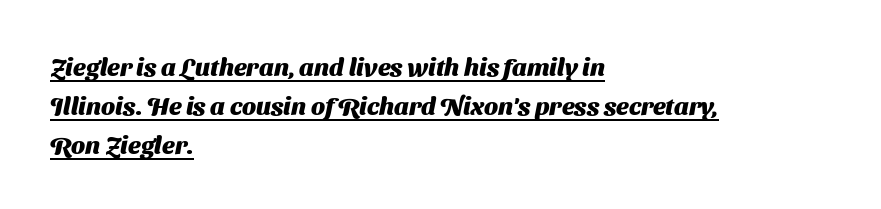
The image shows 25 px bold type; set left-aligned, normal line spacing (1.56x), normal letter spacing, underlined.
